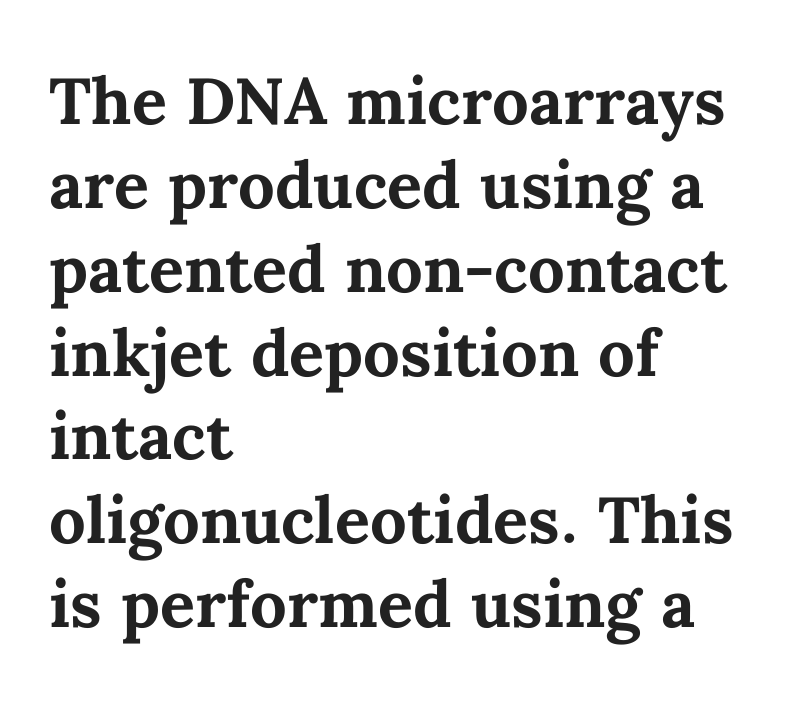
{"italic": "no", "bold": "yes", "weight": "bold", "width": "normal", "stroke_contrast": "medium", "x_height": "medium", "monospaced": "no", "underline": "no", "align": "left", "line_spacing": "normal", "line_spacing_ratio": 1.29, "letter_spacing": "normal", "letter_spacing_em": 0.0, "glyph_px": 65}
